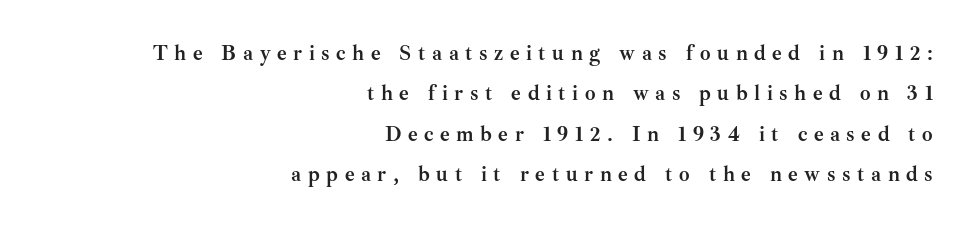
The image shows 21 px bold type, upright; set right-aligned, loose line spacing (1.92x), unusually wide letter spacing (+0.31 em), not underlined.
